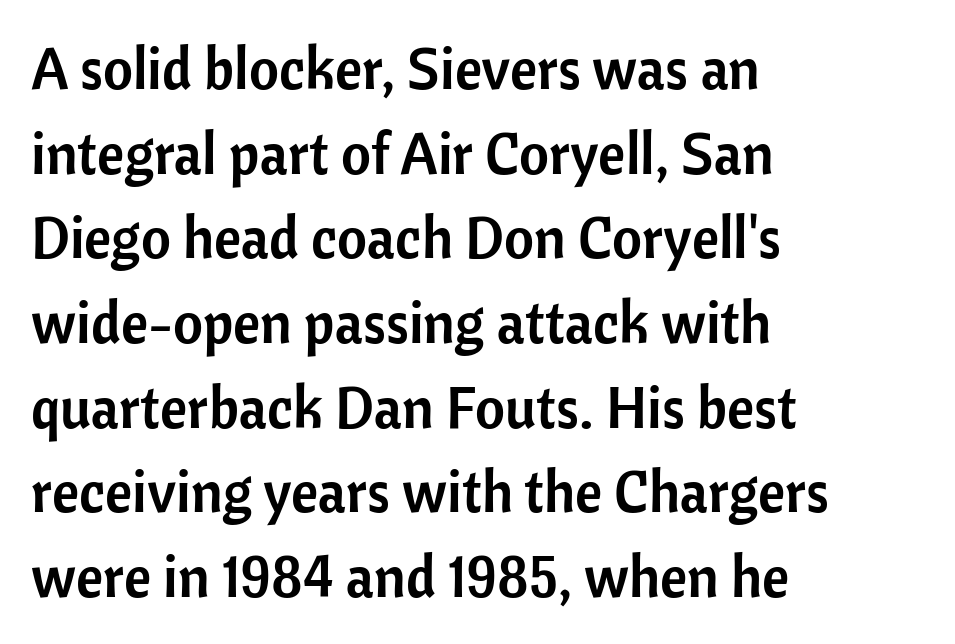
Q: Is the text italic (slanted)? A: No, it is upright.
Q: Is the typeface a serif or a sans-serif typeface? A: Sans-serif.
Q: Is the text underlined? A: No.
Q: How is the paragraph aligned? A: Left-aligned.
Q: Is the spacing between letters normal or unusually wide? A: Normal.
Q: Is the spacing between lines tight, normal or loose? A: Normal.
Q: Width (condensed, normal, or wide)? A: Normal.
Q: Stroke contrast? A: Low.
Q: x-height? A: Medium.
Q: Monospaced? A: No.
